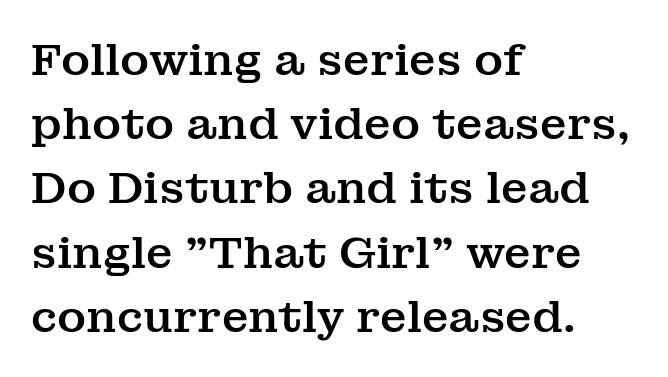
The image shows 44 px serif type, upright; set left-aligned, normal line spacing (1.46x), normal letter spacing, not underlined; medium stroke contrast and a medium x-height.
